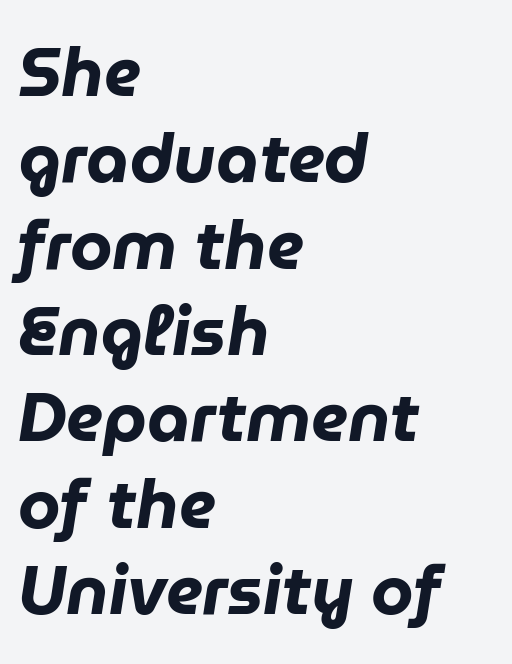
In terms of letterspacing, this is plain default setting. The gap between lines stays unmarked. Think of a printed novel: that variable character pitch is what you see here. Leading: standard.
